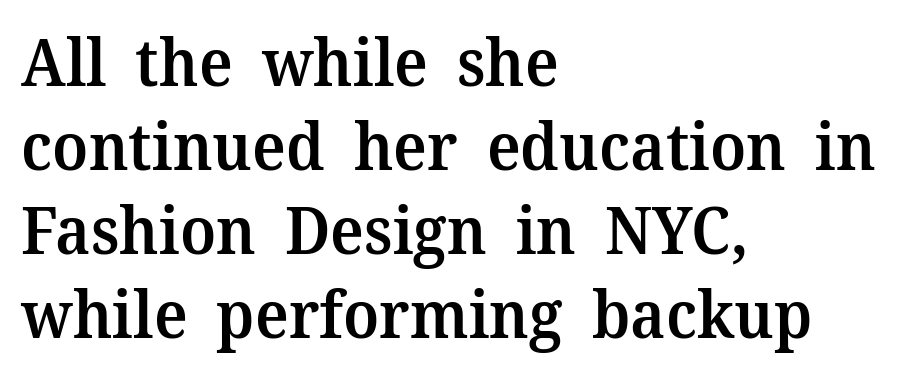
The image shows 65 px semibold serif type, upright; set left-aligned, normal line spacing (1.29x), normal letter spacing, not underlined; medium stroke contrast and a medium x-height.
